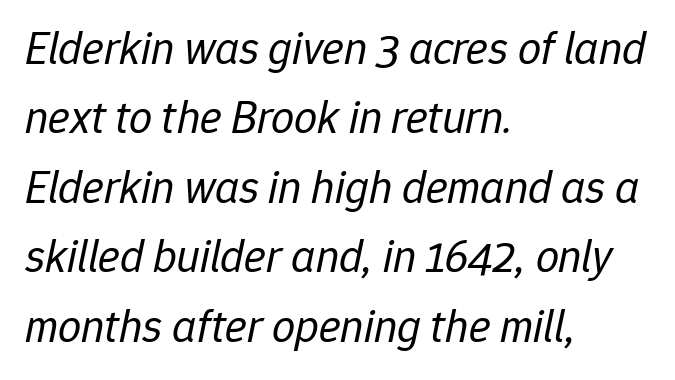
The image shows 46 px regular-weight type, italic (leaning right); set left-aligned, normal line spacing (1.51x), normal letter spacing, not underlined; low stroke contrast and a medium x-height.
